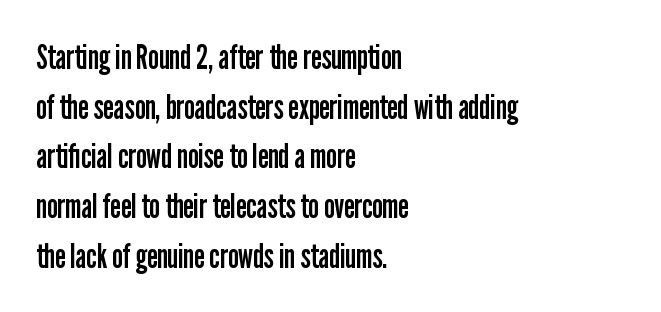
Q: Is the text bold? A: No.
Q: Is the text italic (slanted)? A: No, it is upright.
Q: Is the typeface a serif or a sans-serif typeface? A: Sans-serif.
Q: Is the text underlined? A: No.
Q: How is the paragraph aligned? A: Left-aligned.
Q: Is the spacing between letters normal or unusually wide? A: Normal.
Q: Is the spacing between lines tight, normal or loose? A: Normal.
Q: Width (condensed, normal, or wide)? A: Condensed.
Q: Stroke contrast? A: Low.
Q: x-height? A: Medium.
Q: Monospaced? A: No.
